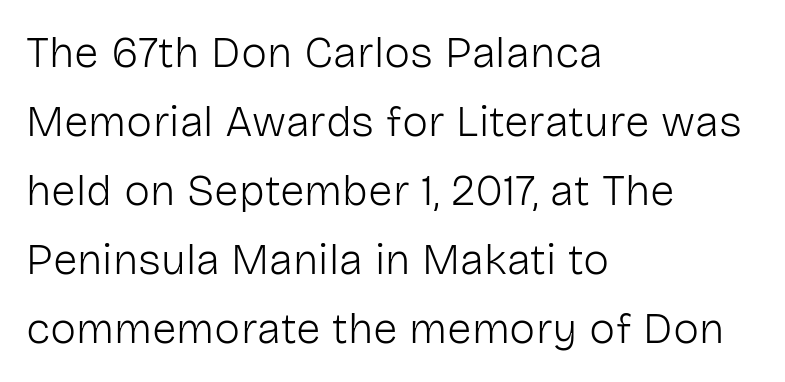
The image shows 44 px light sans-serif type, upright; set left-aligned, normal line spacing (1.57x), normal letter spacing, not underlined; low stroke contrast and a medium x-height.
